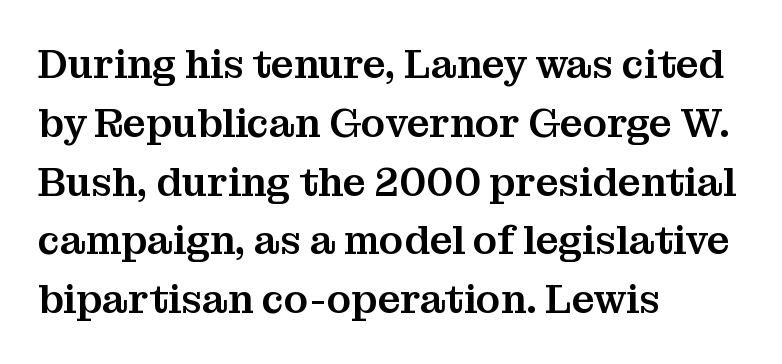
Q: Is the text italic (slanted)? A: No, it is upright.
Q: Is the typeface a serif or a sans-serif typeface? A: Serif.
Q: Is the text underlined? A: No.
Q: How is the paragraph aligned? A: Left-aligned.
Q: Is the spacing between letters normal or unusually wide? A: Normal.
Q: Is the spacing between lines tight, normal or loose? A: Normal.
Q: Width (condensed, normal, or wide)? A: Normal.
Q: Stroke contrast? A: Medium.
Q: x-height? A: Medium.
Q: Monospaced? A: No.
